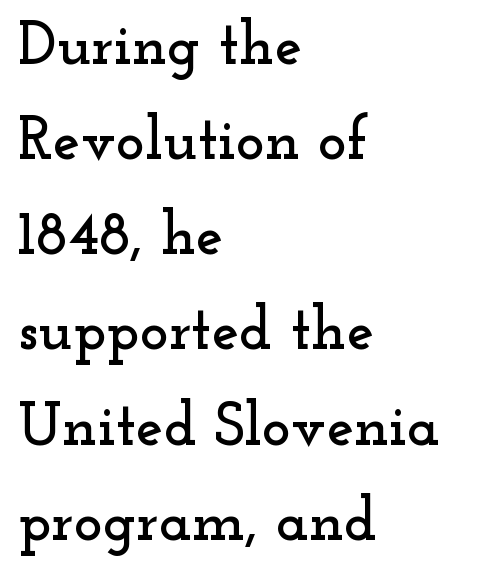
Q: Is the text italic (slanted)? A: No, it is upright.
Q: Is the typeface a serif or a sans-serif typeface? A: Serif.
Q: Is the text underlined? A: No.
Q: How is the paragraph aligned? A: Left-aligned.
Q: Is the spacing between letters normal or unusually wide? A: Normal.
Q: Is the spacing between lines tight, normal or loose? A: Normal.
Q: Width (condensed, normal, or wide)? A: Wide.
Q: Stroke contrast? A: Low.
Q: x-height? A: Small.
Q: Monospaced? A: No.
